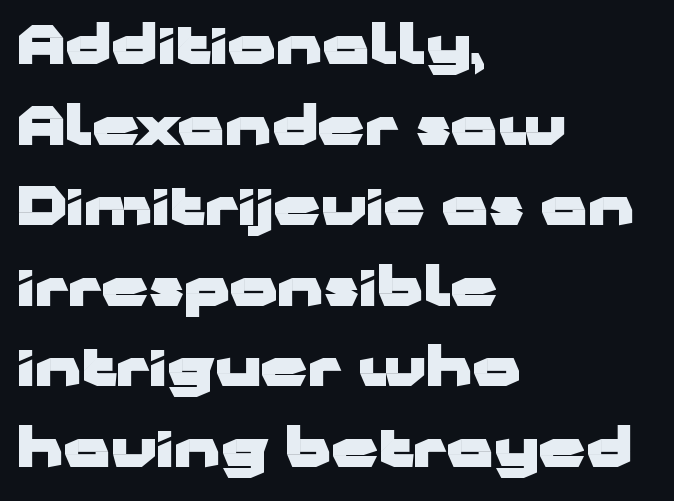
Q: Is the text bold? A: Yes.
Q: Is the text italic (slanted)? A: No, it is upright.
Q: Is the typeface a serif or a sans-serif typeface? A: Sans-serif.
Q: Is the text underlined? A: No.
Q: How is the paragraph aligned? A: Left-aligned.
Q: Is the spacing between letters normal or unusually wide? A: Normal.
Q: Is the spacing between lines tight, normal or loose? A: Normal.
Q: Width (condensed, normal, or wide)? A: Wide.
Q: Stroke contrast? A: Low.
Q: x-height? A: Medium.
Q: Monospaced? A: No.
